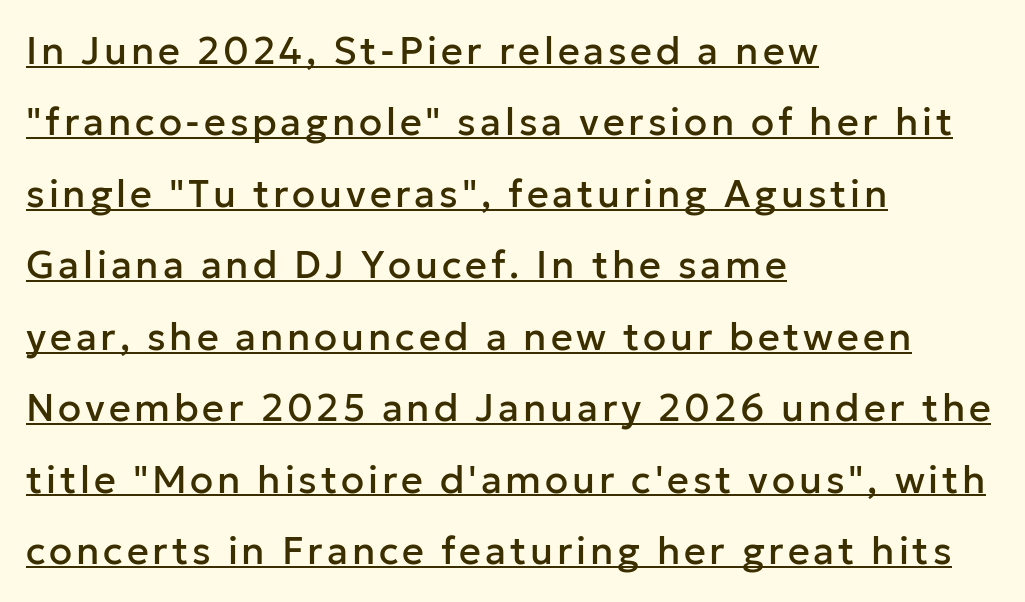
The image shows 38 px sans-serif type, upright; set left-aligned, line spacing 1.88x, underlined; low stroke contrast and a medium x-height.
